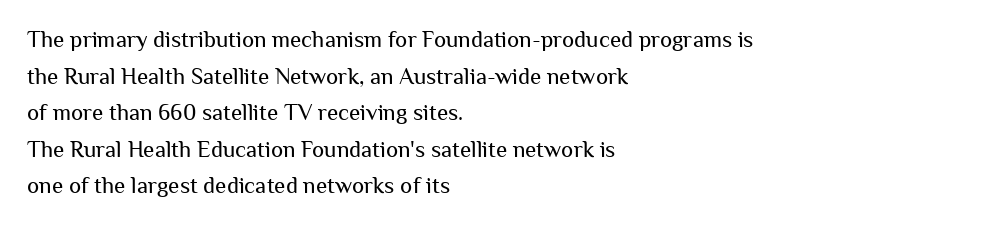
The image shows 23 px text type, upright; set left-aligned, normal line spacing (1.59x), normal letter spacing, not underlined.
